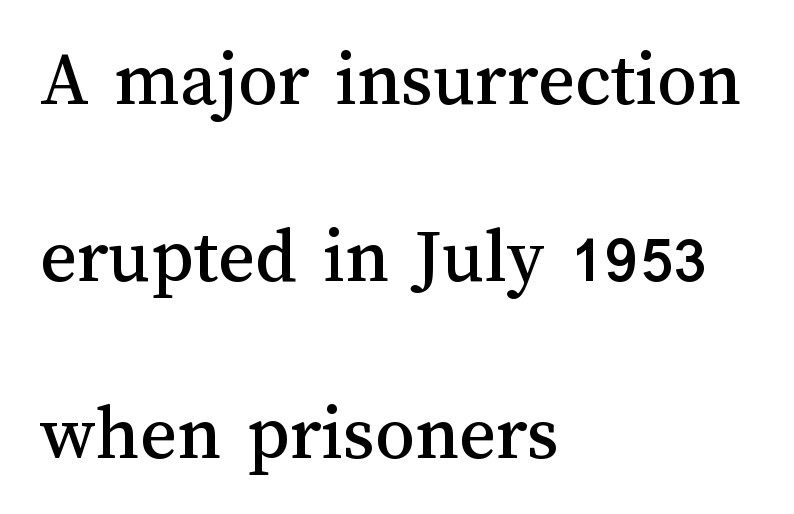
Do the letters lean? They stand straight. The letters sit at their default tracking, neither squeezed nor spread. The zone under the glyphs is completely vacant. Is this a fixed-width face? No — the glyphs have proportional, varying widths. The typesetter chose a ragged-right arrangement here.
